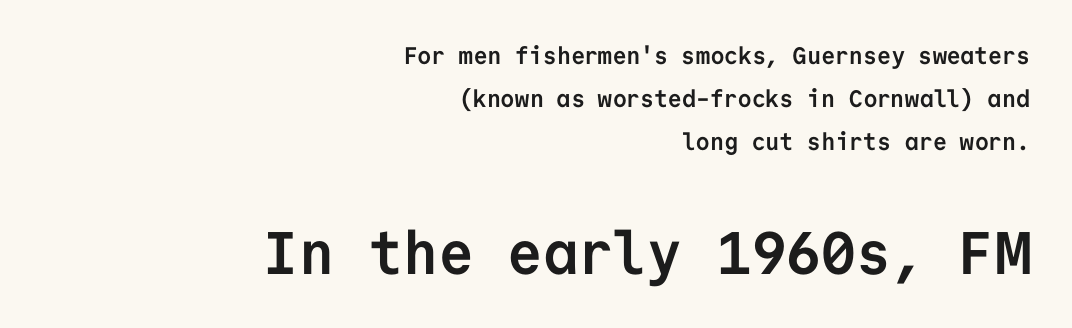
Classification — sans serif. The rendering uses typewriter-style spacing with identical character cells. The rendering keeps characters at their native spacing. Between these two stacked blocks, the lower one wins on size. The glyphs are unaccompanied by any horizontal stroke below them.
